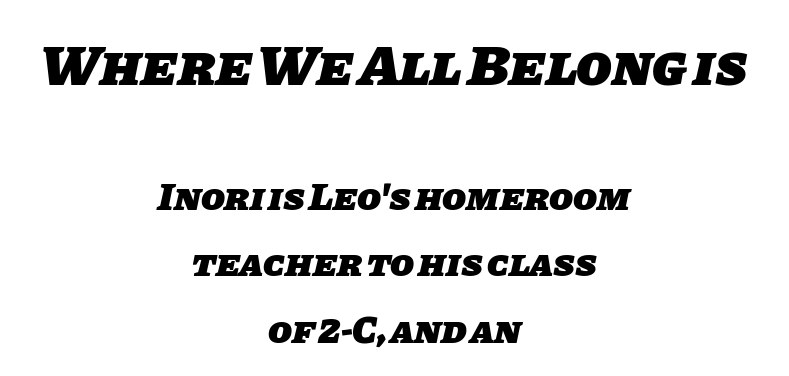
The image shows 58 px heavy type; set centered, line spacing 1.71x, normal letter spacing, not underlined; the first (top) block is 1.49x larger; low stroke contrast and a large x-height.
